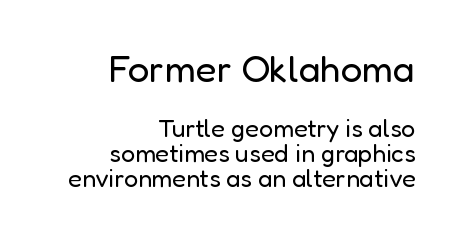
Q: Is the text bold? A: No.
Q: Is the text italic (slanted)? A: No, it is upright.
Q: Is the typeface a serif or a sans-serif typeface? A: Sans-serif.
Q: Is the text underlined? A: No.
Q: How is the paragraph aligned? A: Right-aligned.
Q: Is the spacing between letters normal or unusually wide? A: Normal.
Q: Is the spacing between lines tight, normal or loose? A: Tight.
Q: Which block of text is set in a larger size, the first (top) or the second (bottom)? A: The first (top) one.
Q: Width (condensed, normal, or wide)? A: Normal.
Q: Stroke contrast? A: Low.
Q: x-height? A: Medium.
Q: Monospaced? A: No.
